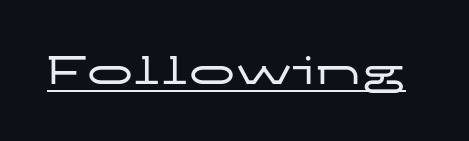
{"serif": "no", "italic": "no", "width": "wide", "stroke_contrast": "low", "x_height": "medium", "monospaced": "no", "underline": "yes", "letter_spacing": "normal", "letter_spacing_em": 0.0, "glyph_px": 46}
